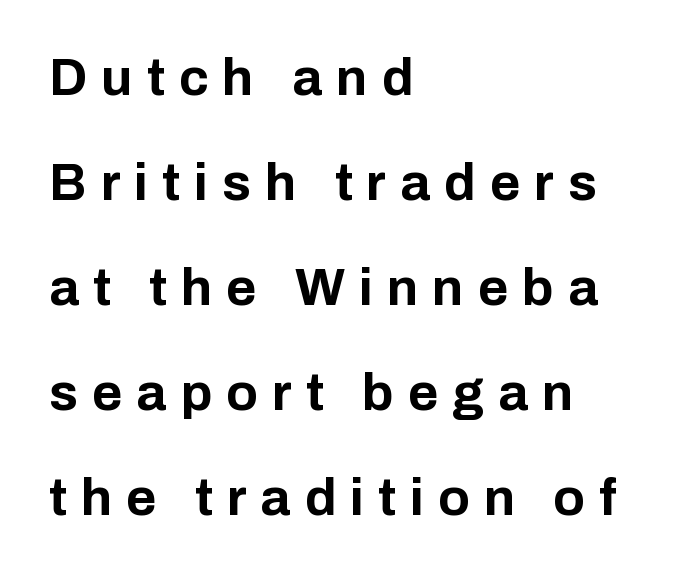
{"serif": "no", "italic": "no", "bold": "yes", "weight": "bold", "width": "normal", "stroke_contrast": "low", "x_height": "medium", "monospaced": "no", "underline": "no", "align": "left", "line_spacing": "loose", "line_spacing_ratio": 2.02, "letter_spacing": "wide", "letter_spacing_em": 0.27, "glyph_px": 52}
